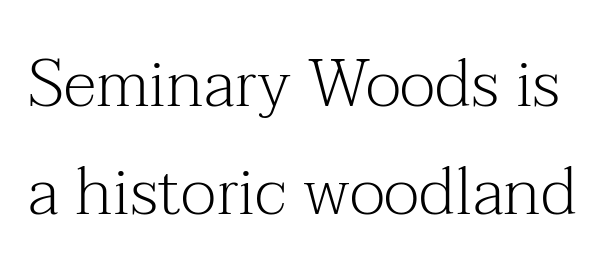
{"serif": "yes", "italic": "no", "bold": "no", "weight": "light", "width": "normal", "stroke_contrast": "medium", "x_height": "medium", "monospaced": "no", "underline": "no", "line_spacing": "normal", "line_spacing_ratio": 1.63, "letter_spacing": "normal", "letter_spacing_em": 0.0, "glyph_px": 66}
